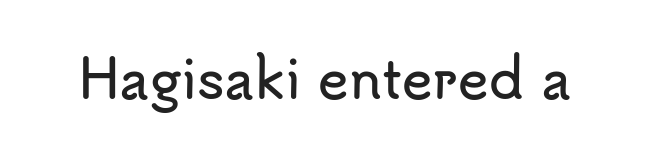
Regarding serifs, this sample does without them. Characters remain perfectly vertical along every line. Beneath every word, the page is bare. Proportional: the letters do not fall into vertical columns. Tracking value appears to be zero — textbook default spacing.
